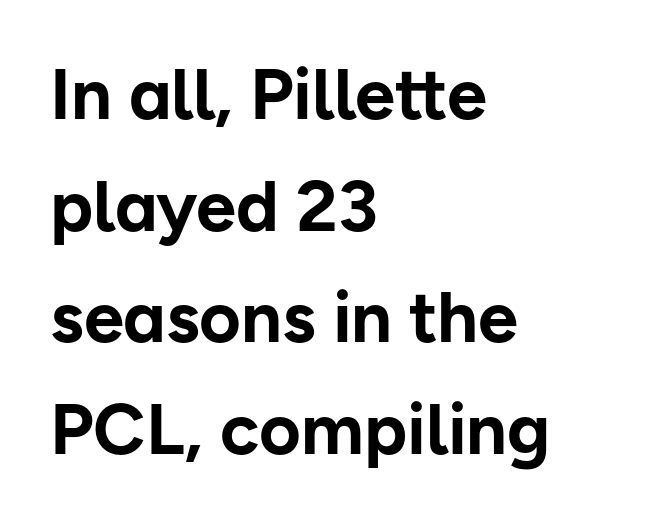
Visually the block forms a straight wall on the left and a jagged coastline on the right. Each row of text sits above clean, open space. Looks like regular typesetting: each glyph gets only the width it needs. The font is running at its bold setting. Short note: letters normally spaced. Is this a sans? Yes — the strokes have no serifs.
